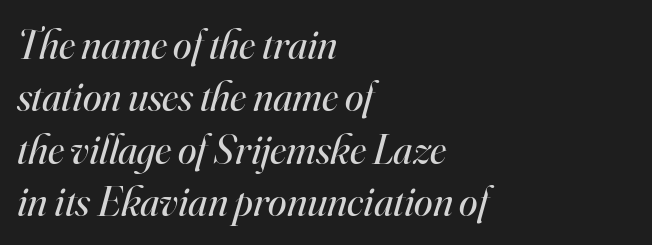
Q: Is the text bold? A: No.
Q: Is the text italic (slanted)? A: Yes, it leans right by about 16 degrees.
Q: Is the typeface a serif or a sans-serif typeface? A: Serif.
Q: Is the text underlined? A: No.
Q: How is the paragraph aligned? A: Left-aligned.
Q: Is the spacing between letters normal or unusually wide? A: Normal.
Q: Is the spacing between lines tight, normal or loose? A: Normal.
Q: Width (condensed, normal, or wide)? A: Normal.
Q: Stroke contrast? A: High.
Q: x-height? A: Small.
Q: Monospaced? A: No.
